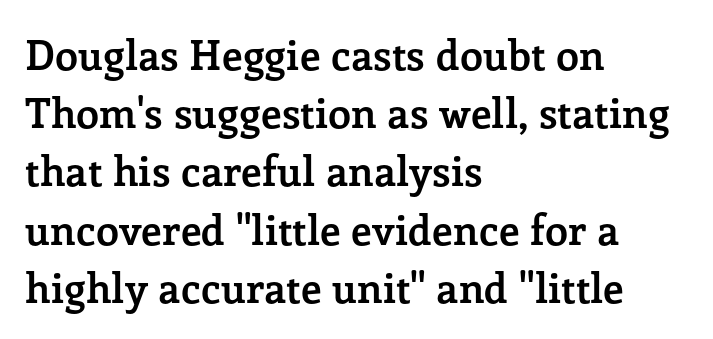
The image shows 41 px semibold serif type, upright; set left-aligned, normal line spacing (1.42x), normal letter spacing, not underlined; low stroke contrast and a medium x-height.
